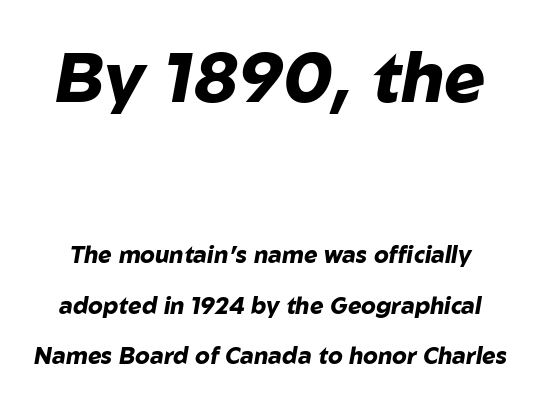
{"italic": "yes", "lean": "right", "slant_degrees": 10, "bold": "yes", "weight": "heavy", "width": "normal", "stroke_contrast": "low", "x_height": "medium", "monospaced": "no", "underline": "no", "line_spacing": "loose", "line_spacing_ratio": 2.19, "letter_spacing": "normal", "letter_spacing_em": 0.0, "larger_block": "first", "size_ratio": 3.04, "glyph_px": 70}
